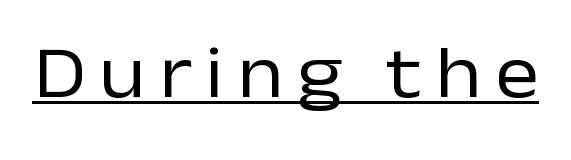
A typesetter would call this proportional, since set widths differ per character. Notice how a bar underscores the lettering throughout. This is the regular roman posture of the typeface. Classification — sans serif. No letter is thick-stroked: the sample isn't bold.
